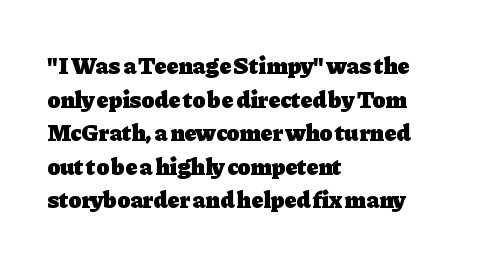
Q: Is the text bold? A: Yes.
Q: Is the text italic (slanted)? A: No, it is upright.
Q: Is the text underlined? A: No.
Q: How is the paragraph aligned? A: Left-aligned.
Q: Is the spacing between letters normal or unusually wide? A: Normal.
Q: Is the spacing between lines tight, normal or loose? A: Normal.
